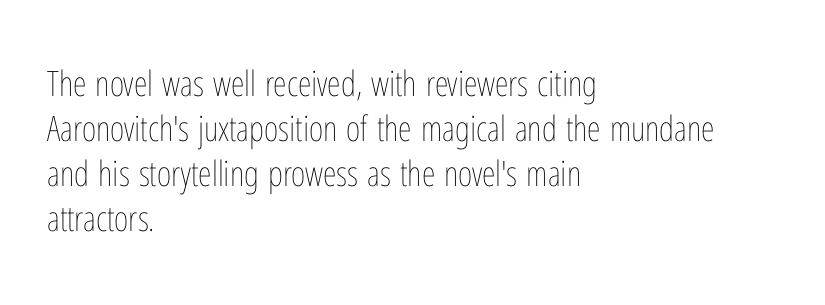
{"italic": "no", "bold": "no", "weight": "thin", "width": "condensed", "stroke_contrast": "low", "x_height": "medium", "monospaced": "no", "underline": "no", "align": "left", "line_spacing": "normal", "line_spacing_ratio": 1.29, "letter_spacing": "normal", "letter_spacing_em": 0.0, "glyph_px": 35}
